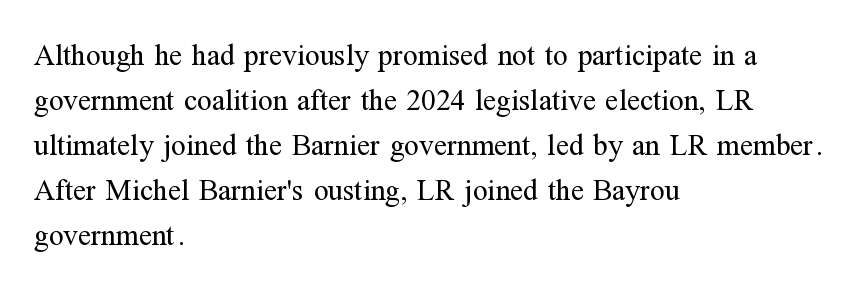
{"serif": "yes", "italic": "no", "bold": "no", "weight": "regular", "width": "normal", "stroke_contrast": "medium", "x_height": "medium", "monospaced": "no", "underline": "no", "align": "left", "line_spacing": "normal", "line_spacing_ratio": 1.5, "letter_spacing": "normal", "letter_spacing_em": 0.0, "glyph_px": 30}
